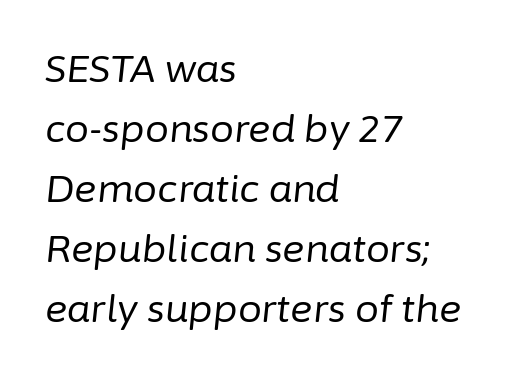
Q: Is the text bold? A: No.
Q: Is the text italic (slanted)? A: Yes, it leans right by about 6 degrees.
Q: Is the text underlined? A: No.
Q: How is the paragraph aligned? A: Left-aligned.
Q: Is the spacing between letters normal or unusually wide? A: Normal.
Q: Is the spacing between lines tight, normal or loose? A: Normal.
Q: Width (condensed, normal, or wide)? A: Normal.
Q: Stroke contrast? A: Low.
Q: x-height? A: Medium.
Q: Monospaced? A: No.
